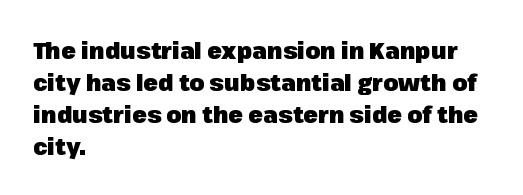
{"italic": "no", "bold": "yes", "underline": "no", "align": "left", "line_spacing": "normal", "line_spacing_ratio": 1.33, "letter_spacing": "normal", "letter_spacing_em": 0.0, "glyph_px": 24}
